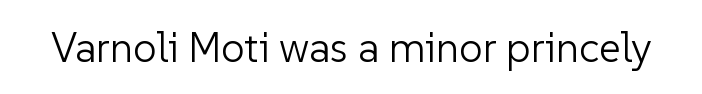
Q: Is the text bold? A: No.
Q: Is the text italic (slanted)? A: No, it is upright.
Q: Is the typeface a serif or a sans-serif typeface? A: Sans-serif.
Q: Is the text underlined? A: No.
Q: Is the spacing between letters normal or unusually wide? A: Normal.
Q: Width (condensed, normal, or wide)? A: Normal.
Q: Stroke contrast? A: Low.
Q: x-height? A: Medium.
Q: Monospaced? A: No.
